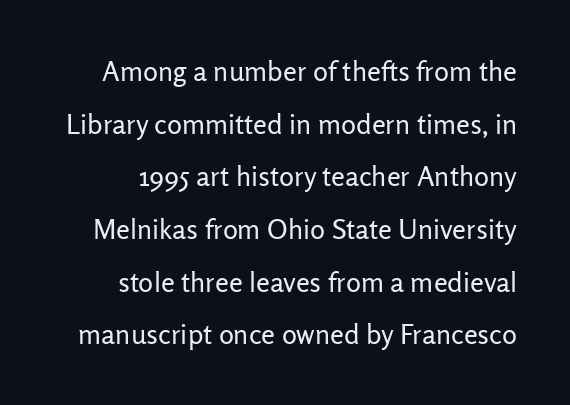
Q: Is the text bold? A: No.
Q: Is the text italic (slanted)? A: No, it is upright.
Q: Is the typeface a serif or a sans-serif typeface? A: Sans-serif.
Q: Is the text underlined? A: No.
Q: Is the spacing between letters normal or unusually wide? A: Normal.
Q: Width (condensed, normal, or wide)? A: Normal.
Q: Stroke contrast? A: Low.
Q: x-height? A: Medium.
Q: Monospaced? A: No.
